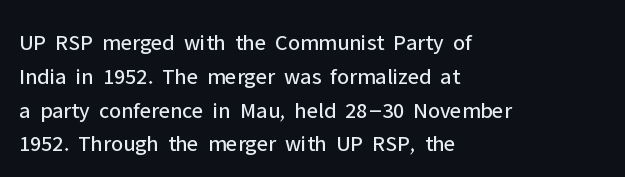
Q: Is the text bold? A: No.
Q: Is the text italic (slanted)? A: No, it is upright.
Q: Is the text underlined? A: No.
Q: How is the paragraph aligned? A: Left-aligned.
Q: Is the spacing between letters normal or unusually wide? A: Normal.
Q: Is the spacing between lines tight, normal or loose? A: Normal.
